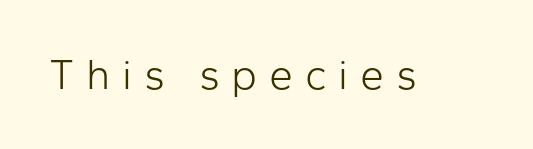
Descenders are the only things crossing below the line. Varying glyph widths throughout — classic text-font behaviour. Is the type heavy? It reads as light-to-regular instead. Designer's note — italics off, roman on. You could only call the tracking loose — the letters float apart.
